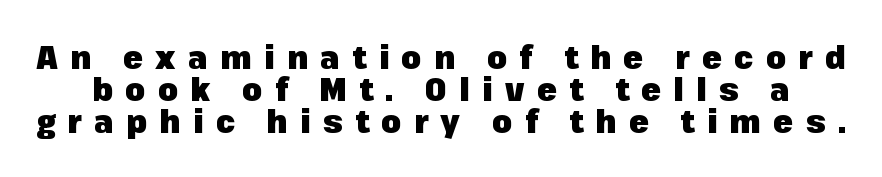
Q: Is the text bold? A: Yes.
Q: Is the text italic (slanted)? A: No, it is upright.
Q: Is the typeface a serif or a sans-serif typeface? A: Sans-serif.
Q: Is the text underlined? A: No.
Q: Is the spacing between letters normal or unusually wide? A: Unusually wide.
Q: Is the spacing between lines tight, normal or loose? A: Tight.
Q: Width (condensed, normal, or wide)? A: Normal.
Q: Stroke contrast? A: Low.
Q: x-height? A: Medium.
Q: Monospaced? A: No.
